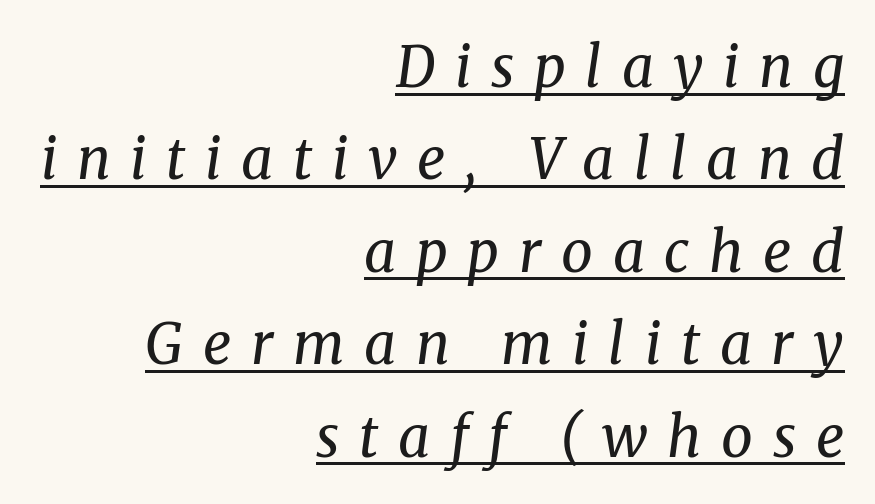
Q: Is the text bold? A: No.
Q: Is the text italic (slanted)? A: Yes, it leans right by about 8 degrees.
Q: Is the typeface a serif or a sans-serif typeface? A: Serif.
Q: Is the text underlined? A: Yes.
Q: How is the paragraph aligned? A: Right-aligned.
Q: Is the spacing between letters normal or unusually wide? A: Unusually wide.
Q: Is the spacing between lines tight, normal or loose? A: Normal.
Q: Width (condensed, normal, or wide)? A: Normal.
Q: Stroke contrast? A: Medium.
Q: x-height? A: Medium.
Q: Monospaced? A: No.
